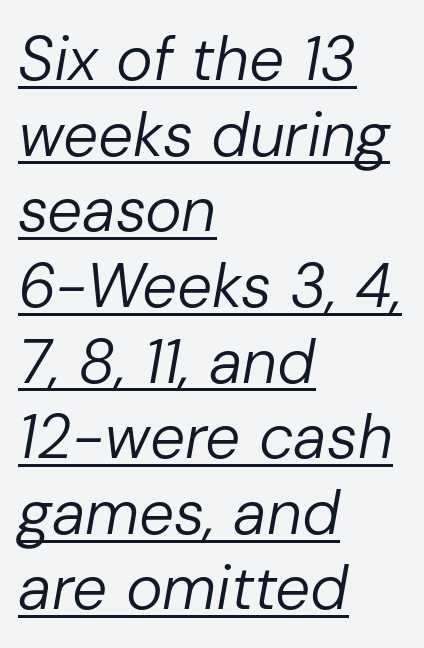
Honestly, the underline is the first thing you notice here. Caption: face not bold, strokes unweighted. Looking at the ascenders, they clearly lean. Look at the tracking — it's just the regular setting, nothing added. Do the characters align in a grid? No, the font is proportional. Line starts are locked; line ends wander.
